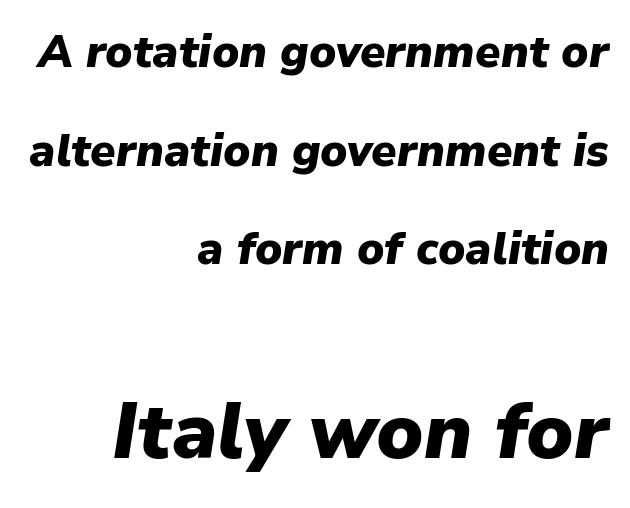
{"italic": "yes", "lean": "right", "slant_degrees": 9, "bold": "yes", "weight": "heavy", "width": "normal", "stroke_contrast": "low", "x_height": "medium", "monospaced": "no", "underline": "no", "align": "right", "line_spacing": "loose", "line_spacing_ratio": 2.19, "letter_spacing": "normal", "letter_spacing_em": 0.0, "larger_block": "second", "size_ratio": 1.73, "glyph_px": 78}
